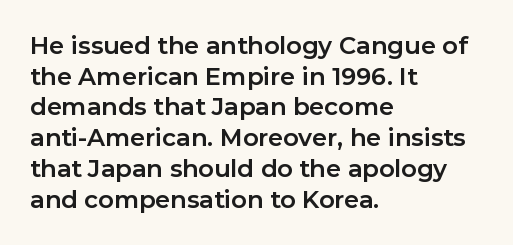
Summary of weight: heavy, a full bold. Tracking value appears to be zero — textbook default spacing. No italicization has been applied; the sample stays upright. The words here are not underlined. A normal amount of white space separates one row of letters from the next.
